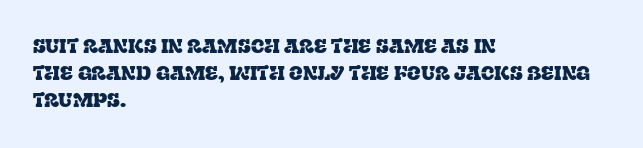
The image shows 20 px text type, upright; set left-aligned, normal line spacing (1.36x), normal letter spacing, not underlined.
